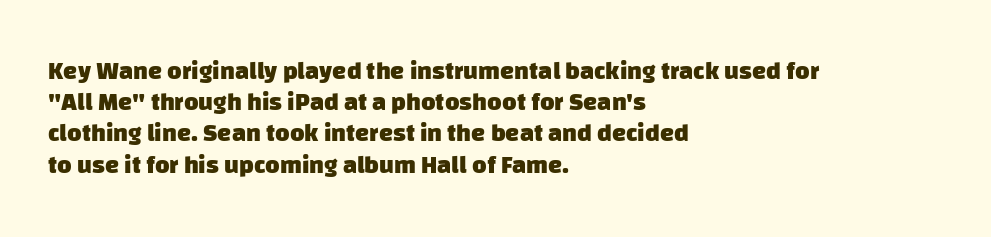
{"bold": "yes", "underline": "no", "align": "left", "line_spacing": "normal", "line_spacing_ratio": 1.25, "letter_spacing": "normal", "letter_spacing_em": 0.0, "glyph_px": 25}
